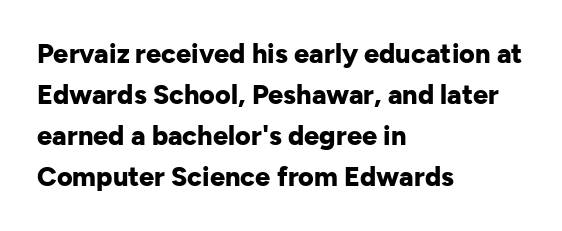
Line beginnings align vertically; line endings do not. Between one letter and the next there's only the usual sliver of space. Notice how descenders clear the ascenders below comfortably — that's standard leading. Does the lettering tilt? It doesn't — this is upright. Letters rest on an invisible, unmarked baseline.
